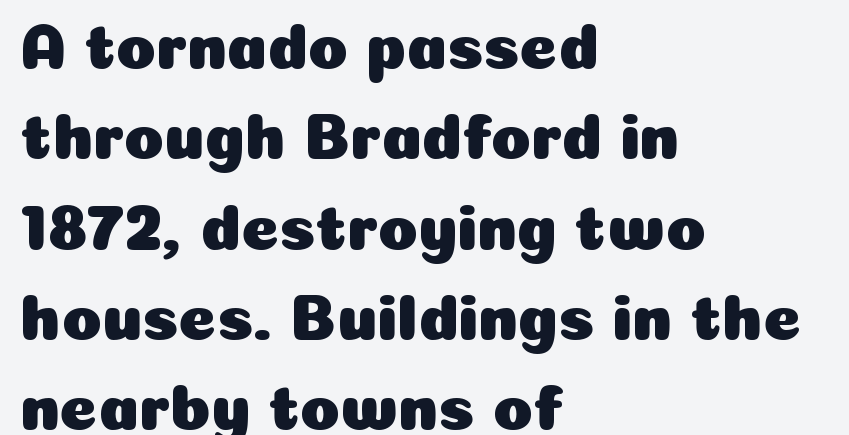
The lines sit at an ordinary, default distance from one another. Honestly, the letter spacing is just normal — you wouldn't notice it. Examine the stroke ends and you'll find no serifs. The text block is weighted toward the left margin, trailing off unevenly rightward. Any mark beneath the type? The region is blank.
